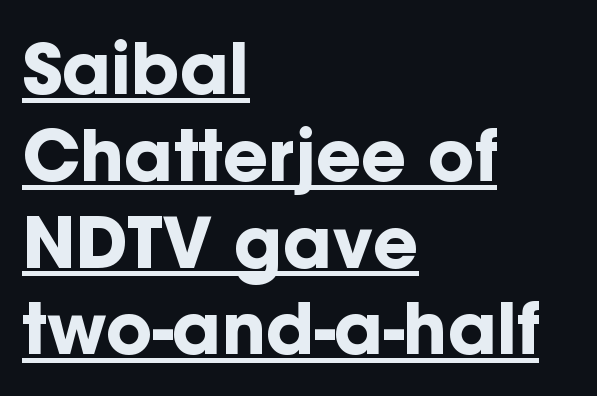
The image shows 70 px bold sans-serif type, upright; set left-aligned, line spacing 1.24x, normal letter spacing, underlined; low stroke contrast and a medium x-height.
